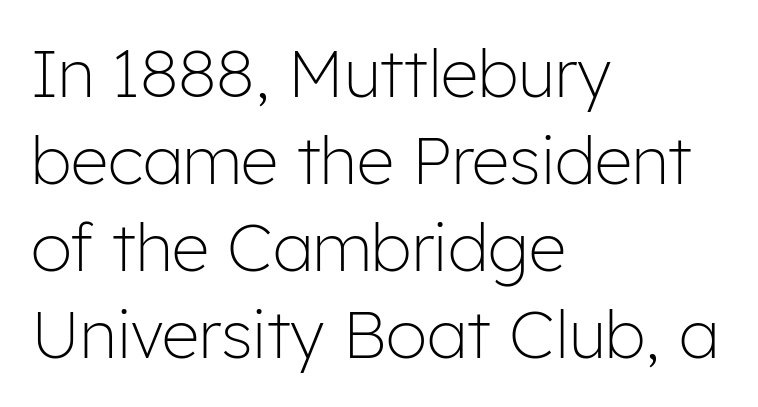
Upright lettering throughout. This rendering employs a face without finishing strokes, i.e., a sans-serif. No word sits above an underline. The setting favours the left margin, as ordinary paragraphs usually do. The passage shown is typed in a proportional face where columns would drift.
